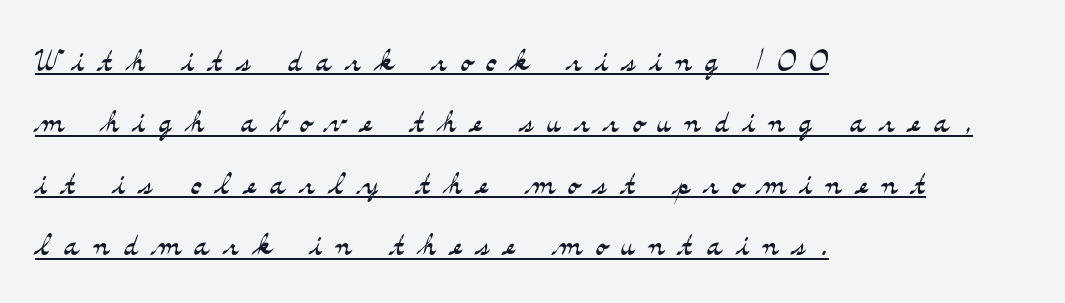
The image shows 41 px light, wide serif type; set left-aligned, normal line spacing (1.5x), unusually wide letter spacing (+0.34 em), underlined; medium stroke contrast and a small x-height.
